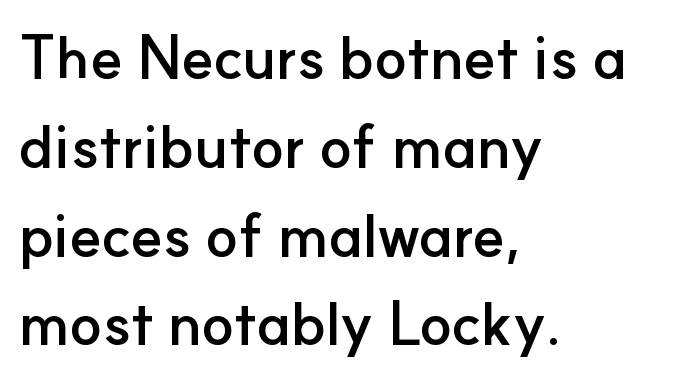
Q: Is the text bold? A: Yes.
Q: Is the text italic (slanted)? A: No, it is upright.
Q: Is the typeface a serif or a sans-serif typeface? A: Sans-serif.
Q: Is the text underlined? A: No.
Q: How is the paragraph aligned? A: Left-aligned.
Q: Is the spacing between letters normal or unusually wide? A: Normal.
Q: Is the spacing between lines tight, normal or loose? A: Normal.
Q: Width (condensed, normal, or wide)? A: Normal.
Q: Stroke contrast? A: Low.
Q: x-height? A: Small.
Q: Monospaced? A: No.
